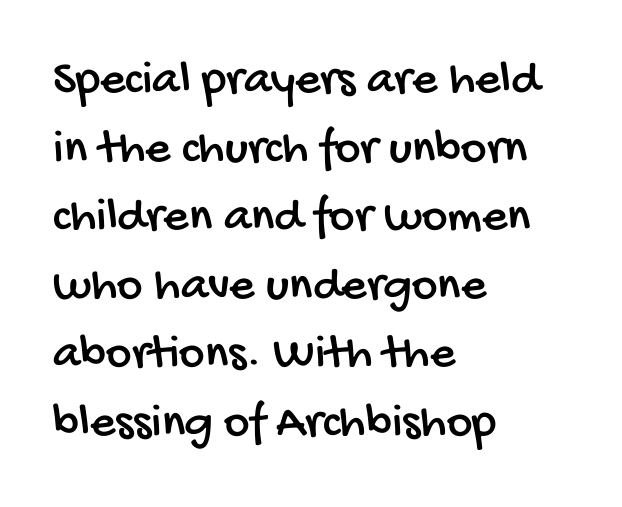
Q: Is the typeface a serif or a sans-serif typeface? A: Sans-serif.
Q: Is the text underlined? A: No.
Q: How is the paragraph aligned? A: Left-aligned.
Q: Is the spacing between letters normal or unusually wide? A: Normal.
Q: Is the spacing between lines tight, normal or loose? A: Normal.
Q: Width (condensed, normal, or wide)? A: Condensed.
Q: Stroke contrast? A: Low.
Q: x-height? A: Large.
Q: Monospaced? A: No.
